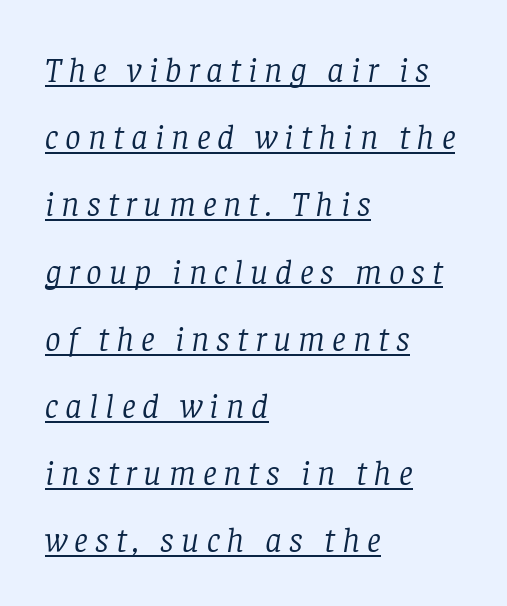
{"serif": "yes", "italic": "yes", "lean": "right", "slant_degrees": 8, "bold": "no", "weight": "light", "width": "normal", "stroke_contrast": "low", "x_height": "large", "monospaced": "no", "underline": "yes", "align": "left", "line_spacing": "loose", "line_spacing_ratio": 1.92, "letter_spacing": "wide", "letter_spacing_em": 0.2, "glyph_px": 35}
